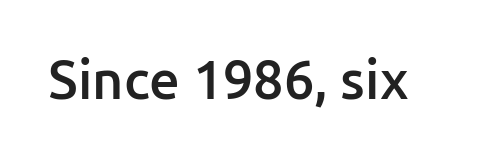
{"serif": "no", "italic": "no", "bold": "semi", "weight": "semibold", "width": "normal", "stroke_contrast": "low", "x_height": "medium", "monospaced": "no", "underline": "no", "letter_spacing": "normal", "letter_spacing_em": 0.0, "glyph_px": 54}
